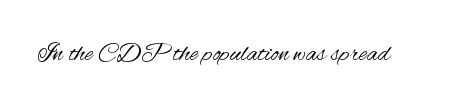
Decoration check: the copy has no underline. The gaps between neighbouring characters are ordinary and unremarkable. Bold? No — there's no thickening of the strokes.
